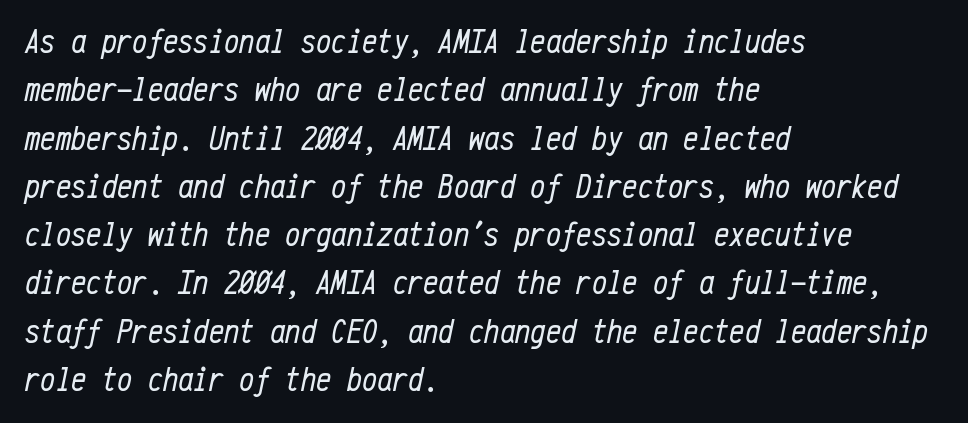
The image shows 34 px regular-weight, condensed type, italic (leaning right), monospaced; set left-aligned, normal line spacing (1.42x), normal letter spacing, not underlined; low stroke contrast and a medium x-height.
